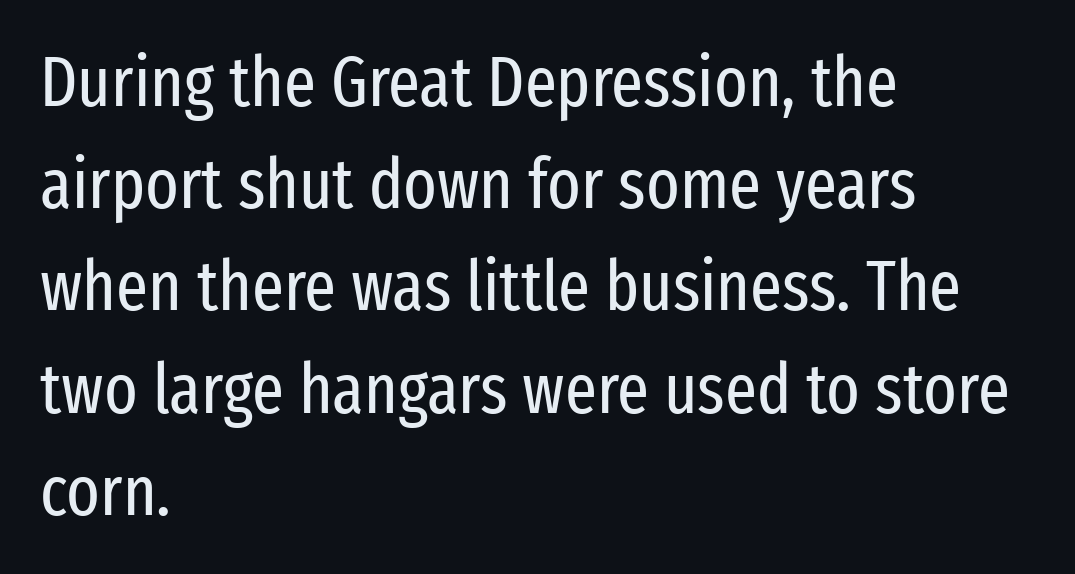
The paragraph shown leans on its left margin. Standard letterfit; no display-style spreading of the glyphs. Ink coverage per letter is moderate at most. These lines sit exactly where default settings would place them.
